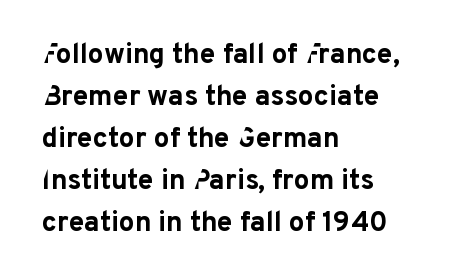
{"serif": "no", "italic": "no", "bold": "yes", "weight": "bold", "width": "normal", "stroke_contrast": "low", "x_height": "medium", "monospaced": "no", "underline": "no", "align": "left", "line_spacing": "normal", "line_spacing_ratio": 1.5, "letter_spacing": "normal", "letter_spacing_em": 0.0, "glyph_px": 28}
